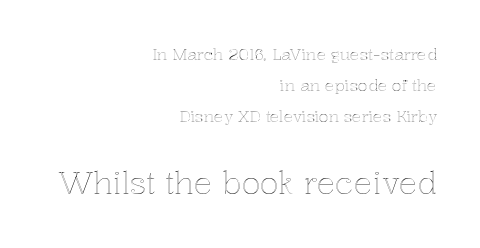
{"italic": "no", "width": "normal", "x_height": "medium", "monospaced": "no", "underline": "no", "align": "right", "line_spacing": "loose", "line_spacing_ratio": 1.95, "letter_spacing": "normal", "letter_spacing_em": 0.0, "larger_block": "second", "size_ratio": 1.94, "glyph_px": 31}
